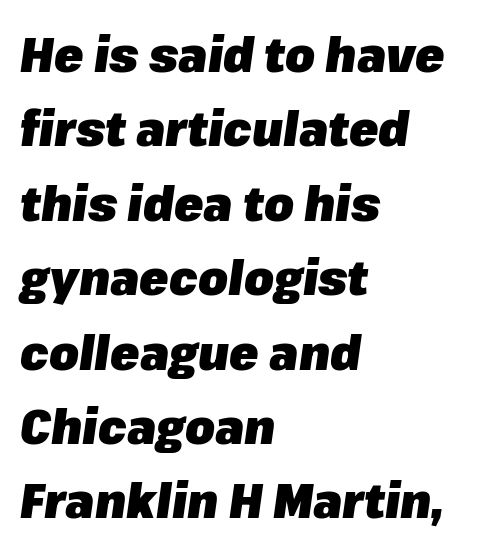
{"italic": "yes", "lean": "right", "slant_degrees": 8, "bold": "yes", "weight": "heavy", "width": "normal", "stroke_contrast": "low", "x_height": "medium", "monospaced": "no", "underline": "no", "align": "left", "line_spacing": "normal", "line_spacing_ratio": 1.55, "letter_spacing": "normal", "letter_spacing_em": 0.0, "glyph_px": 48}
